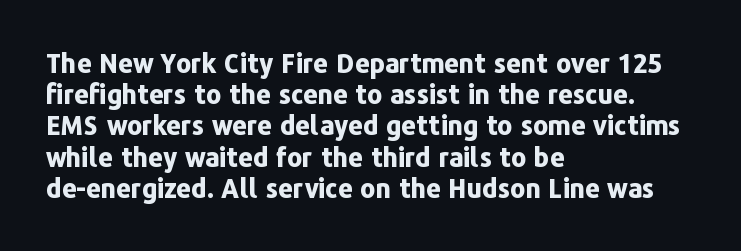
A typesetter would mark this as roman, not italic. The face used here is rendered with its standard letterfit. As a designer I'd log this as weight 700, bold. Underlining? Definitely not there. The text block is weighted toward the left margin, trailing off unevenly rightward.
